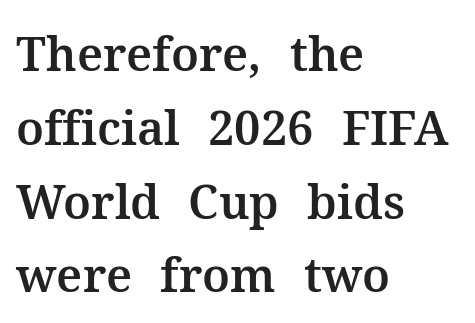
Any mark beneath the type? The region is blank. The characters display serif detailing at their extremities. A student would call this left alignment; a typographer would say flush left, rag right. Default kerning and tracking; the words read as compact shapes. The axis of the letterforms is exactly vertical. Note the varied advance widths — an 'i' is clearly narrower than an 'm'.
